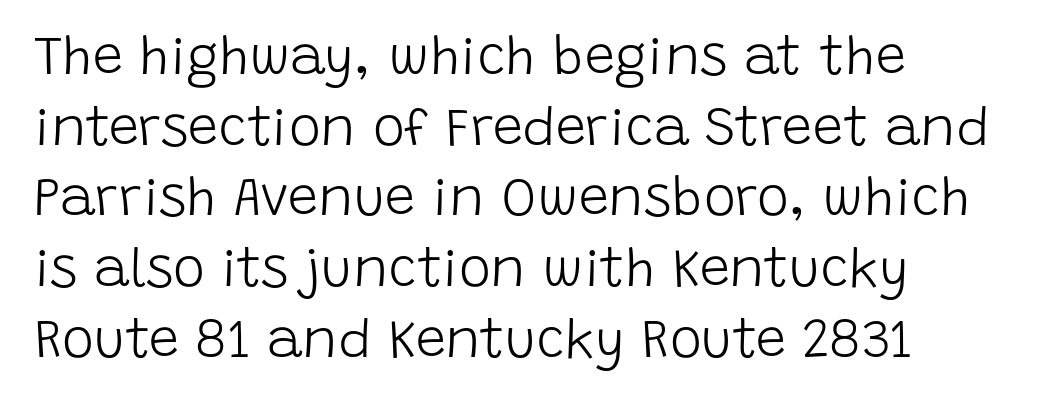
Q: Is the text bold? A: No.
Q: Is the text italic (slanted)? A: No, it is upright.
Q: Is the typeface a serif or a sans-serif typeface? A: Sans-serif.
Q: Is the text underlined? A: No.
Q: How is the paragraph aligned? A: Left-aligned.
Q: Is the spacing between letters normal or unusually wide? A: Normal.
Q: Is the spacing between lines tight, normal or loose? A: Normal.
Q: Width (condensed, normal, or wide)? A: Normal.
Q: Stroke contrast? A: Low.
Q: x-height? A: Large.
Q: Monospaced? A: No.
